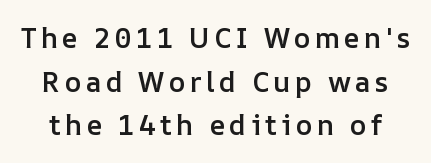
Q: Is the text bold? A: Semi-bold.
Q: Is the text italic (slanted)? A: No, it is upright.
Q: Is the text underlined? A: No.
Q: Is the spacing between lines tight, normal or loose? A: Normal.
Q: Width (condensed, normal, or wide)? A: Normal.
Q: Stroke contrast? A: Low.
Q: x-height? A: Medium.
Q: Monospaced? A: No.
